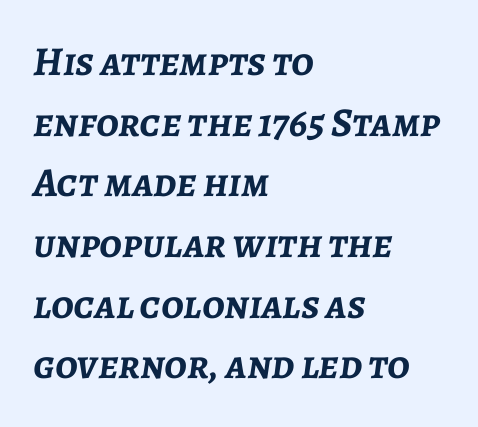
The image shows 41 px semibold type, italic (leaning right); set left-aligned, normal line spacing (1.48x), normal letter spacing, not underlined; low stroke contrast and a medium x-height.
